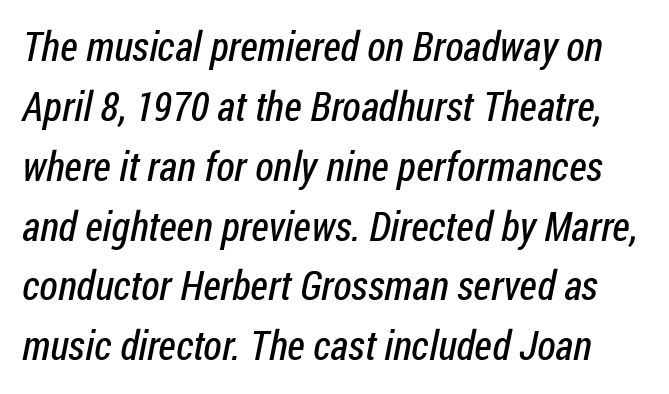
This block has exactly the height ordinary leading produces. Typographically, this falls in the sans-serif category. This sample uses plain, unmodified letter spacing. Decoration check: the copy has no underline. Weight: in the light-to-regular range.
